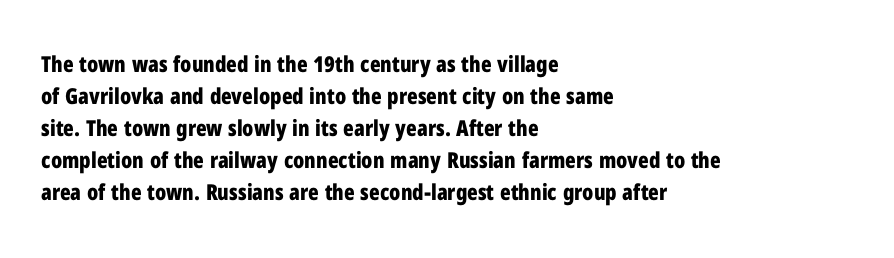
{"italic": "no", "bold": "yes", "underline": "no", "align": "left", "line_spacing": "normal", "line_spacing_ratio": 1.45, "letter_spacing": "normal", "letter_spacing_em": 0.0, "glyph_px": 22}
